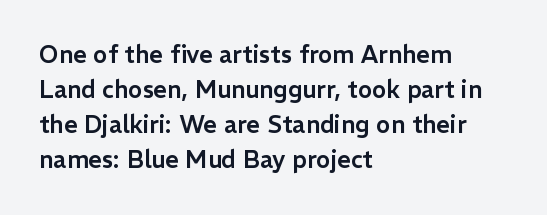
{"italic": "no", "underline": "no", "align": "left", "line_spacing": "normal", "line_spacing_ratio": 1.46, "letter_spacing": "normal", "letter_spacing_em": 0.0, "glyph_px": 24}
